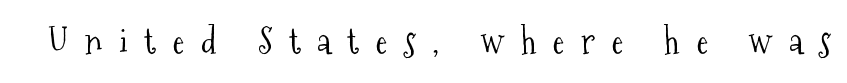
The image shows 36 px light, condensed serif type, upright; set unusually wide letter spacing (+0.46 em), not underlined; medium stroke contrast and a medium x-height.
